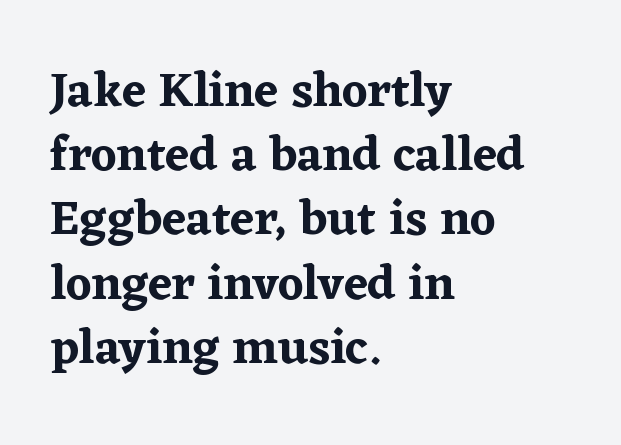
{"serif": "yes", "italic": "no", "width": "normal", "stroke_contrast": "low", "x_height": "medium", "monospaced": "no", "underline": "no", "align": "left", "line_spacing": "normal", "line_spacing_ratio": 1.31, "letter_spacing": "normal", "letter_spacing_em": 0.0, "glyph_px": 49}
